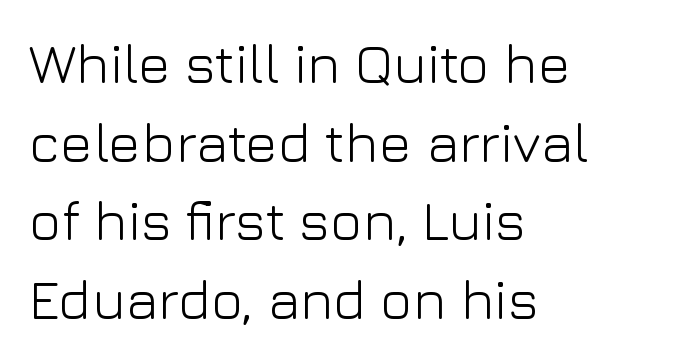
The image shows 55 px light sans-serif type, upright; set left-aligned, normal line spacing (1.43x), normal letter spacing, not underlined; low stroke contrast and a medium x-height.
